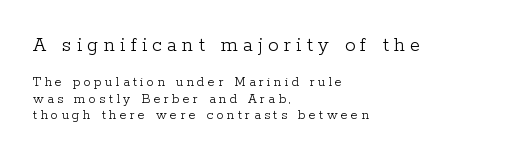
{"italic": "no", "bold": "no", "underline": "no", "align": "left", "line_spacing_ratio": 1.17, "letter_spacing": "wide", "letter_spacing_em": 0.25, "larger_block": "first", "size_ratio": 1.5, "glyph_px": 21}
